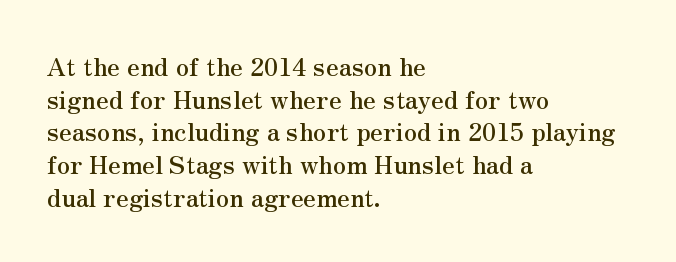
The tracking reads as untouched default to a designer's eye. Has an underline been added? It has not. Where is the straight margin? On the left. A typesetter would call this leading conventional body-copy spacing.
